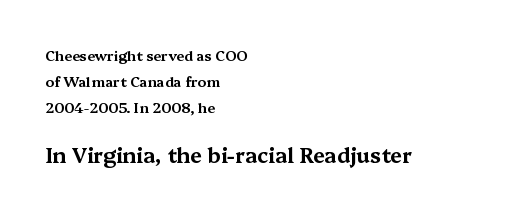
Letter spacing: default. The text block is weighted toward the left margin, trailing off unevenly rightward. The gap between lines stays unmarked. In this sample the second text group is rendered at the bigger scale. A roman cut, with each character standing at attention.
